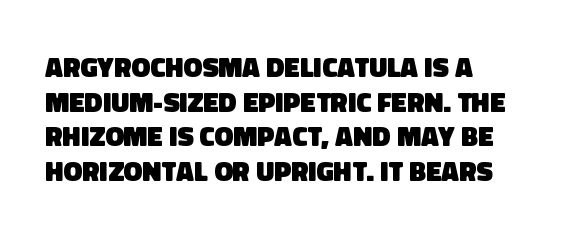
{"serif": "no", "bold": "yes", "weight": "heavy", "width": "normal", "stroke_contrast": "low", "x_height": "large", "monospaced": "no", "underline": "no", "align": "left", "line_spacing_ratio": 1.24, "letter_spacing": "normal", "letter_spacing_em": 0.0, "glyph_px": 28}
